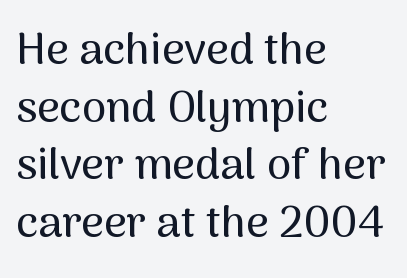
The image shows 44 px sans-serif type, upright; set left-aligned, normal line spacing (1.31x), normal letter spacing, not underlined; medium stroke contrast and a medium x-height.
